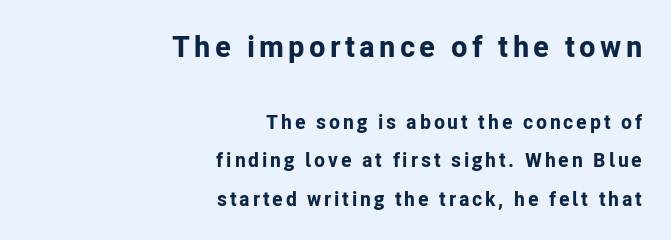
{"serif": "no", "italic": "no", "bold": "yes", "weight": "bold", "width": "normal", "stroke_contrast": "low", "x_height": "medium", "monospaced": "no", "underline": "no", "align": "right", "line_spacing": "loose", "line_spacing_ratio": 1.91, "larger_block": "first", "size_ratio": 1.5, "glyph_px": 30}
